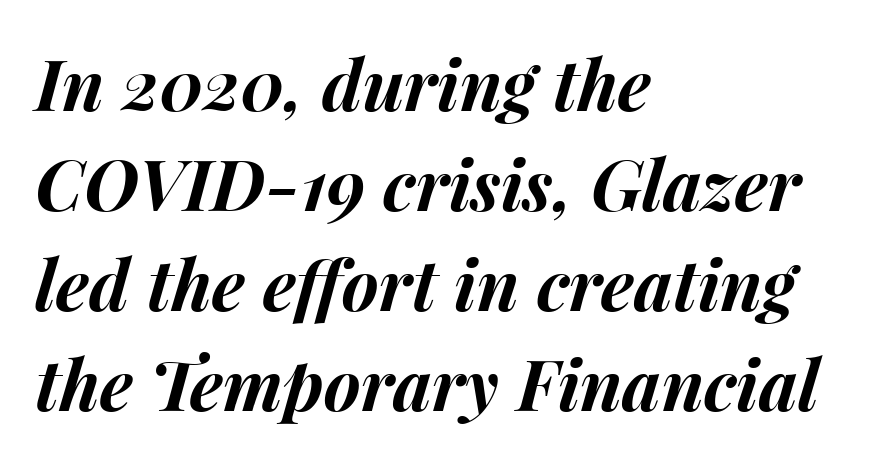
Q: Is the text bold? A: Yes.
Q: Is the text italic (slanted)? A: Yes, it leans right by about 15 degrees.
Q: Is the text underlined? A: No.
Q: How is the paragraph aligned? A: Left-aligned.
Q: Is the spacing between letters normal or unusually wide? A: Normal.
Q: Is the spacing between lines tight, normal or loose? A: Normal.
Q: Width (condensed, normal, or wide)? A: Normal.
Q: Stroke contrast? A: Medium.
Q: x-height? A: Medium.
Q: Monospaced? A: No.
